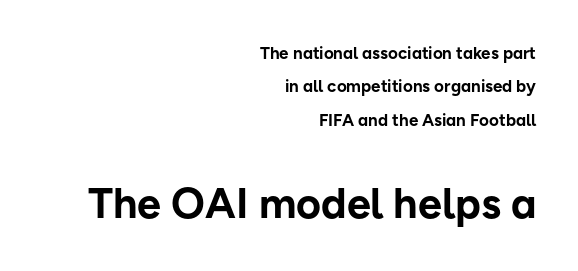
The image shows 43 px bold sans-serif type, upright; set right-aligned, loose line spacing (1.97x), normal letter spacing, not underlined; the second (bottom) block is 2.53x larger; low stroke contrast and a medium x-height.
